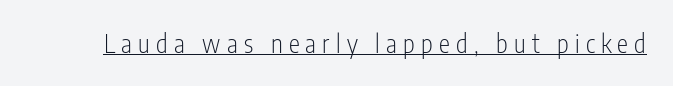
A continuous stroke trails under the words, as in a hyperlink. Posture: straight, roman, zero tilt. The typeface has the unassuming heft of standard copy or less. The letterforms stand isolated, each surrounded by extra space.
